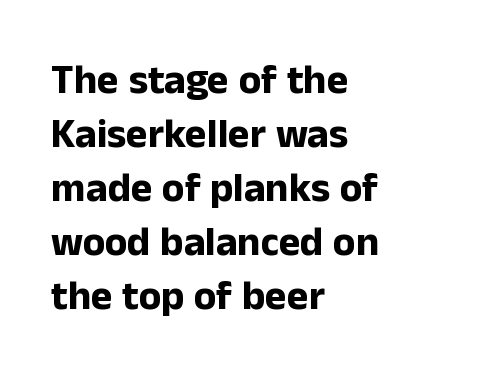
The image shows 41 px bold sans-serif type, upright; set left-aligned, normal line spacing (1.32x), normal letter spacing, not underlined; low stroke contrast and a medium x-height.
